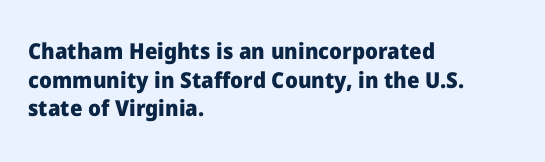
The image shows 22 px bold type, upright; set left-aligned, normal line spacing (1.3x), normal letter spacing, not underlined.
